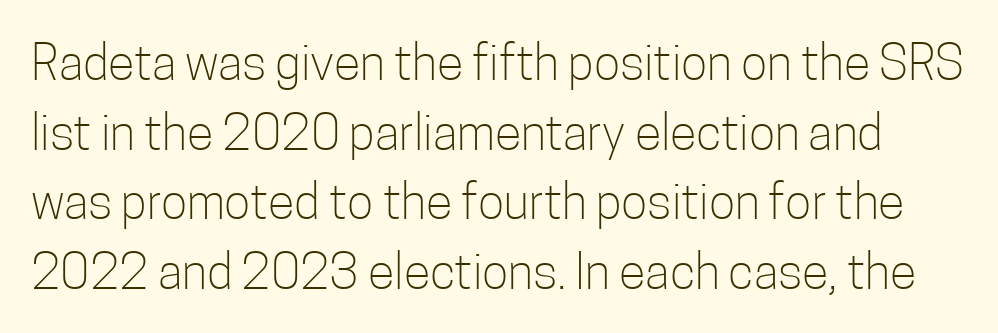
{"serif": "no", "italic": "no", "bold": "no", "weight": "light", "width": "condensed", "stroke_contrast": "low", "x_height": "medium", "monospaced": "no", "underline": "no", "line_spacing": "normal", "line_spacing_ratio": 1.42, "letter_spacing": "normal", "letter_spacing_em": 0.0, "glyph_px": 49}
